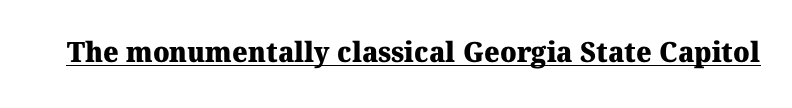
The image shows 28 px heavy serif type; set normal letter spacing, underlined; medium stroke contrast and a medium x-height.
